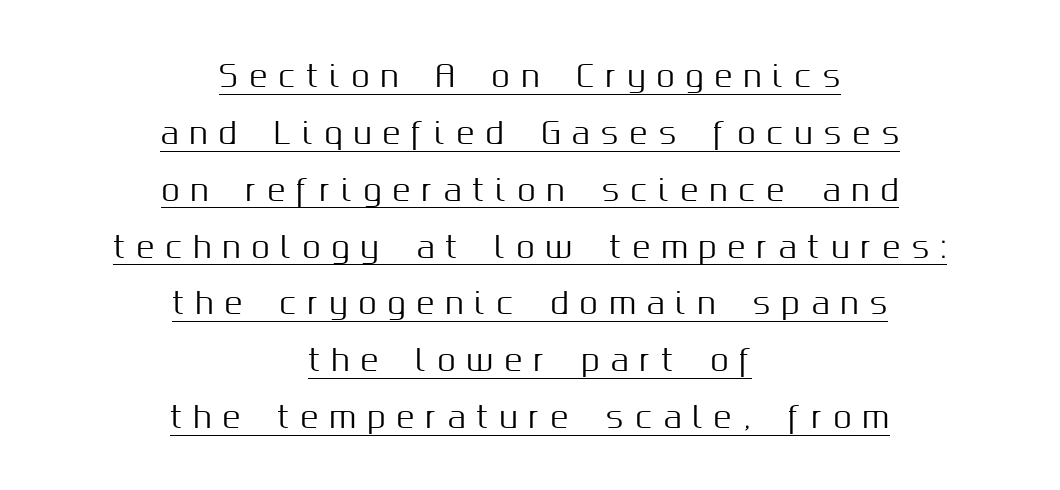
Q: Is the text italic (slanted)? A: No, it is upright.
Q: Is the typeface a serif or a sans-serif typeface? A: Sans-serif.
Q: Is the text underlined? A: Yes.
Q: How is the paragraph aligned? A: Centered.
Q: Is the spacing between letters normal or unusually wide? A: Unusually wide.
Q: Is the spacing between lines tight, normal or loose? A: Loose.
Q: Width (condensed, normal, or wide)? A: Normal.
Q: Stroke contrast? A: Medium.
Q: x-height? A: Medium.
Q: Monospaced? A: No.
